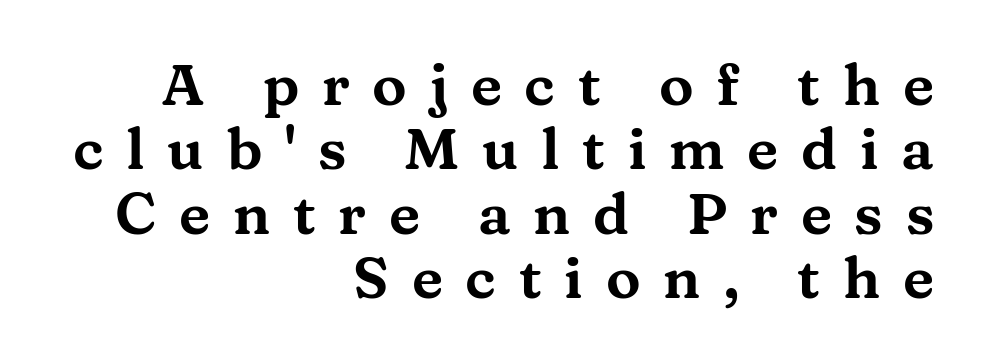
These lines are set flush right with a ragged left edge. Unlike a clean sans, this face finishes its strokes with serifs. Here the designer chose a conventional face with non-uniform glyph widths. Cramped leading. Loose tracking; the words dissolve into strings of separated letters.
